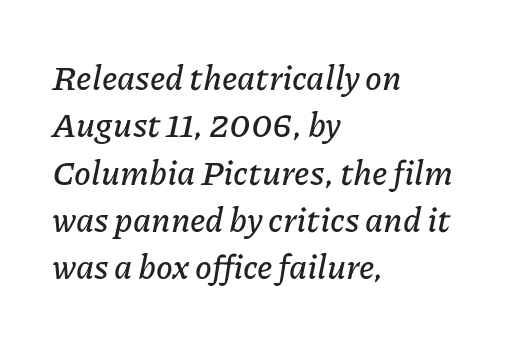
Tracking value appears to be zero — textbook default spacing. The lines sit at an ordinary, default distance from one another. The typography opts for an oblique posture over an upright one. The gap between lines stays unmarked. The rendering anchors every line to the left-hand side.
